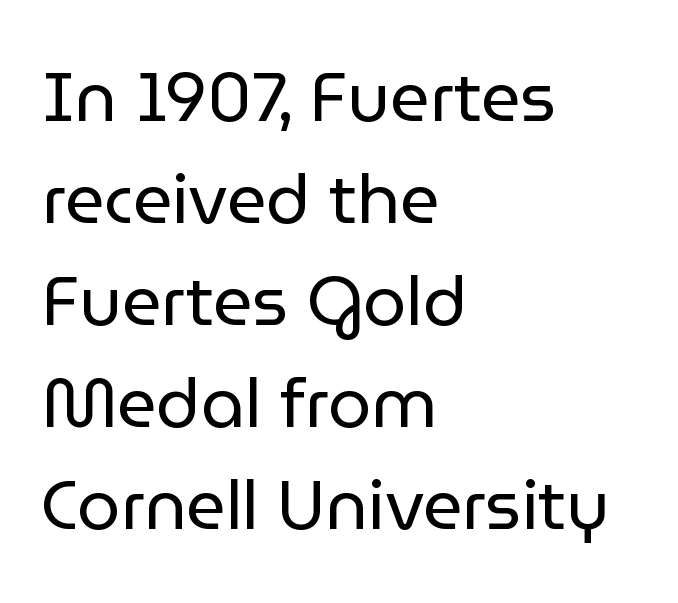
Successive baselines arrive at the customary interval. This sample uses a sans-serif face. Summary of weight: not heavy and not bold. This is the regular roman posture of the typeface. The paragraph shown leans on its left margin. Underlining? Definitely not there.
